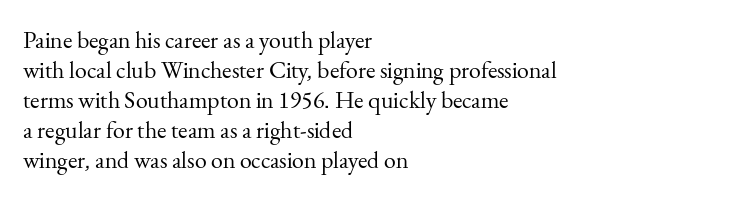
Q: Is the text bold? A: No.
Q: Is the text italic (slanted)? A: No, it is upright.
Q: Is the text underlined? A: No.
Q: How is the paragraph aligned? A: Left-aligned.
Q: Is the spacing between letters normal or unusually wide? A: Normal.
Q: Is the spacing between lines tight, normal or loose? A: Normal.
